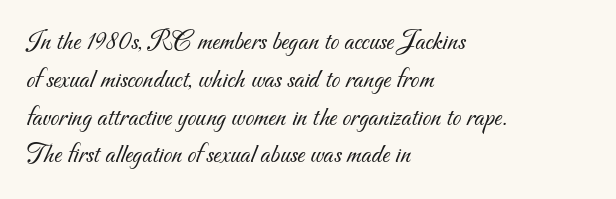
Spacing between characters is what you'd get straight out of the box. This reads as an unemphasized weight, regular at the heaviest. A bare baseline throughout the passage. You can tell from the bare stems that sans-serif type was used. The rendering uses a moderate line-height, typical for paragraphs.
